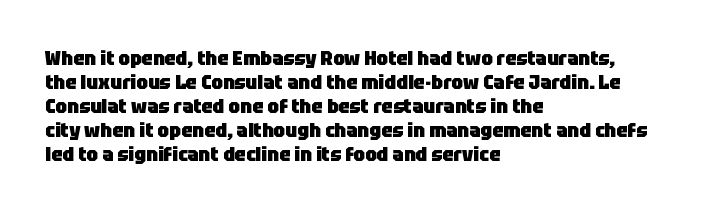
Q: Is the text bold? A: Yes.
Q: Is the text italic (slanted)? A: No, it is upright.
Q: Is the text underlined? A: No.
Q: How is the paragraph aligned? A: Left-aligned.
Q: Is the spacing between letters normal or unusually wide? A: Normal.
